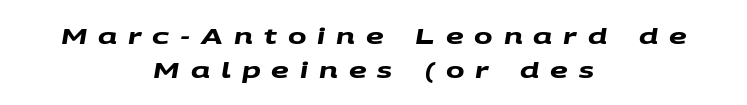
Q: Is the text bold? A: Yes.
Q: Is the text underlined? A: No.
Q: How is the paragraph aligned? A: Centered.
Q: Is the spacing between letters normal or unusually wide? A: Unusually wide.
Q: Is the spacing between lines tight, normal or loose? A: Normal.
